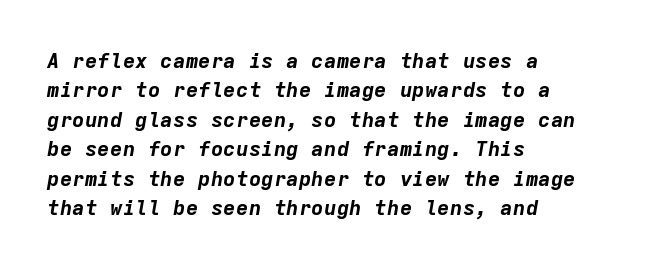
Q: Is the text bold? A: Yes.
Q: Is the text italic (slanted)? A: Yes, it leans right by about 9 degrees.
Q: Is the text underlined? A: No.
Q: How is the paragraph aligned? A: Left-aligned.
Q: Is the spacing between letters normal or unusually wide? A: Normal.
Q: Is the spacing between lines tight, normal or loose? A: Normal.
